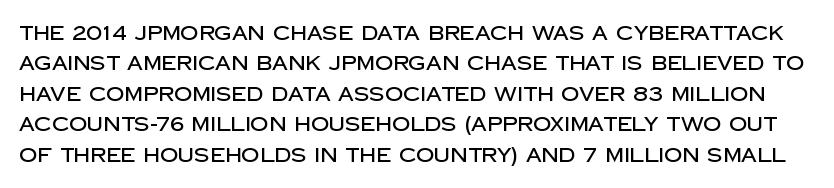
Q: Is the text italic (slanted)? A: No, it is upright.
Q: Is the text underlined? A: No.
Q: Is the spacing between letters normal or unusually wide? A: Normal.
Q: Is the spacing between lines tight, normal or loose? A: Normal.
